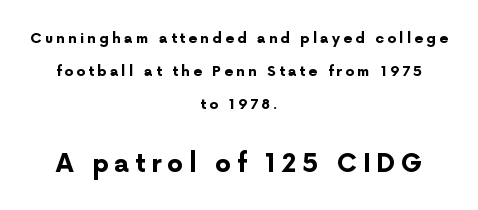
Larger block? The one below; the one above is distinctly smaller. How would I describe the line gaps? Wide and relaxed. The lines in this sample share a center point and differ in where they start and stop. Is the letter spacing exaggerated? Yes — the characters are pushed far apart.
